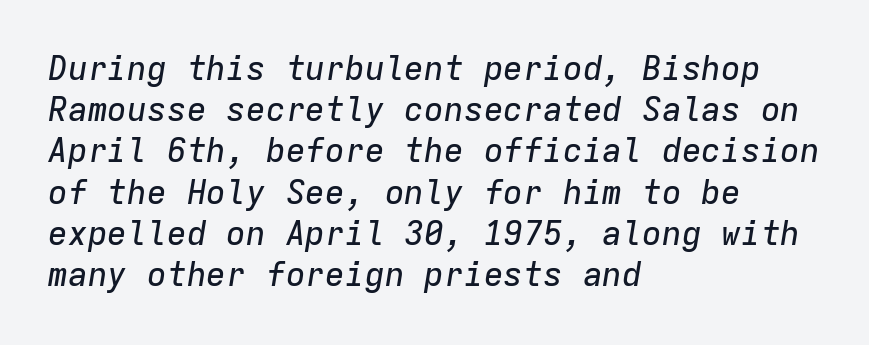
The image shows 33 px text type, italic (leaning right), monospaced; set left-aligned, normal line spacing (1.25x), normal letter spacing, not underlined; low stroke contrast and a medium x-height.
